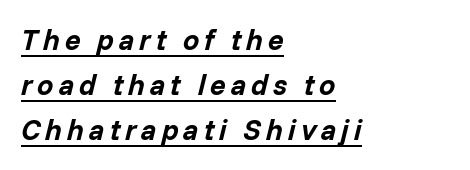
The image shows 29 px bold type, italic (leaning right); set left-aligned, normal line spacing (1.56x), underlined; low stroke contrast and a medium x-height.
